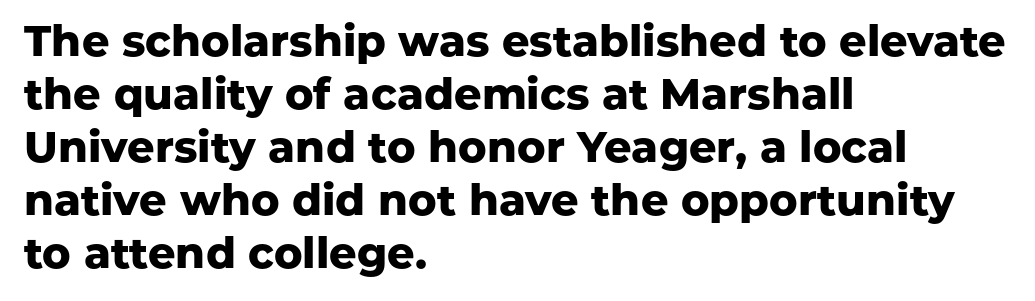
Strong, thick strokes mark this as bold type. The letters sit at their default tracking, neither squeezed nor spread. This sample uses an upright cut, with every glyph sitting square on the baseline. Proportional: the letters do not fall into vertical columns. Check where the strokes stop: nothing finishes them off — pure sans.
